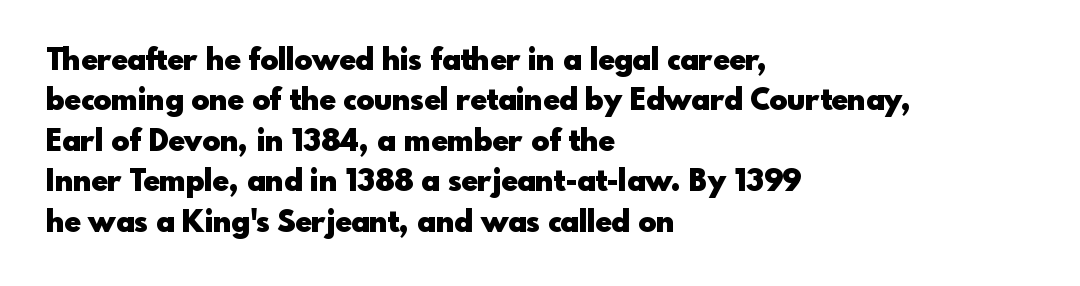
Q: Is the text bold? A: Yes.
Q: Is the text italic (slanted)? A: No, it is upright.
Q: Is the typeface a serif or a sans-serif typeface? A: Sans-serif.
Q: Is the text underlined? A: No.
Q: How is the paragraph aligned? A: Left-aligned.
Q: Is the spacing between letters normal or unusually wide? A: Normal.
Q: Is the spacing between lines tight, normal or loose? A: Normal.
Q: Width (condensed, normal, or wide)? A: Normal.
Q: x-height? A: Small.
Q: Monospaced? A: No.
